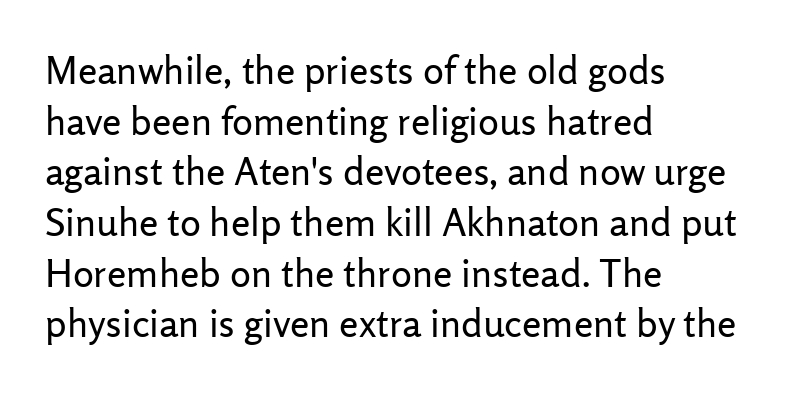
Proportional: the letters do not fall into vertical columns. You can tell from the bare stems that sans-serif type was used. You can tell it's not italic because the verticals are truly vertical. The lines are quadded left. Beneath every word, the page is bare.
